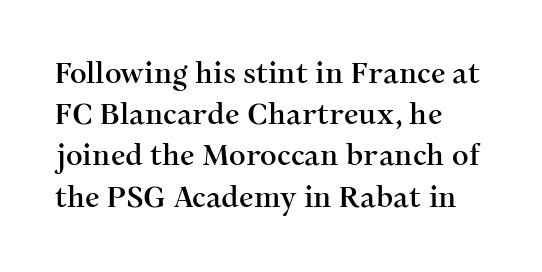
Q: Is the text italic (slanted)? A: No, it is upright.
Q: Is the typeface a serif or a sans-serif typeface? A: Serif.
Q: Is the text underlined? A: No.
Q: How is the paragraph aligned? A: Left-aligned.
Q: Is the spacing between letters normal or unusually wide? A: Normal.
Q: Is the spacing between lines tight, normal or loose? A: Normal.
Q: Width (condensed, normal, or wide)? A: Normal.
Q: Stroke contrast? A: Medium.
Q: x-height? A: Medium.
Q: Monospaced? A: No.
